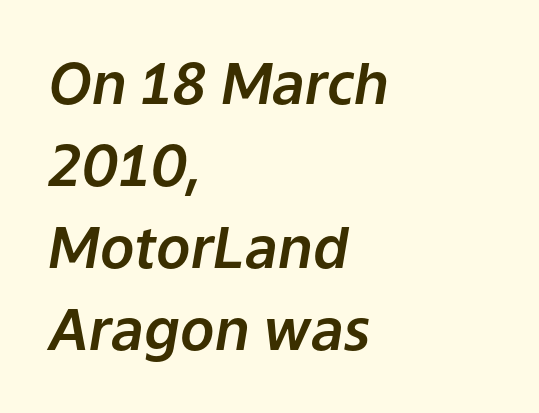
The letters sit at their default tracking, neither squeezed nor spread. The passage shown is typed in a proportional face where columns would drift. Characters are canted at an angle relative to the baseline's perpendicular. Clear beneath every line of the passage. The lines are quadded left. Successive baselines arrive at the customary interval.
